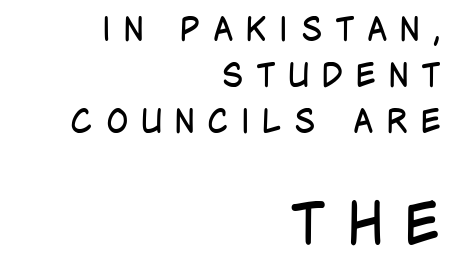
{"serif": "no", "italic": "no", "bold": "no", "weight": "regular", "width": "condensed", "stroke_contrast": "low", "x_height": "large", "monospaced": "no", "underline": "no", "align": "right", "line_spacing": "normal", "line_spacing_ratio": 1.4, "letter_spacing": "wide", "letter_spacing_em": 0.38, "larger_block": "second", "size_ratio": 1.76, "glyph_px": 58}
